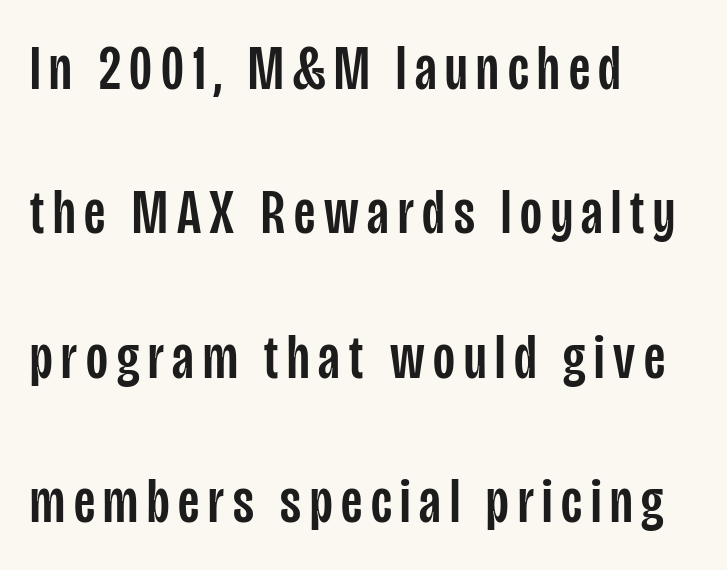
Q: Is the text italic (slanted)? A: No, it is upright.
Q: Is the typeface a serif or a sans-serif typeface? A: Sans-serif.
Q: Is the text underlined? A: No.
Q: How is the paragraph aligned? A: Left-aligned.
Q: Is the spacing between lines tight, normal or loose? A: Loose.
Q: Width (condensed, normal, or wide)? A: Condensed.
Q: Stroke contrast? A: Low.
Q: x-height? A: Large.
Q: Monospaced? A: No.
